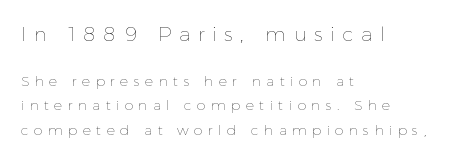
Line starts are locked; line ends wander. The space directly below the letters is spotless. Tall strokes in this sample are plumb rather than angled. Visually, the top section dominates because its glyphs are scaled up. This is not heavy type; no bold has been used.
